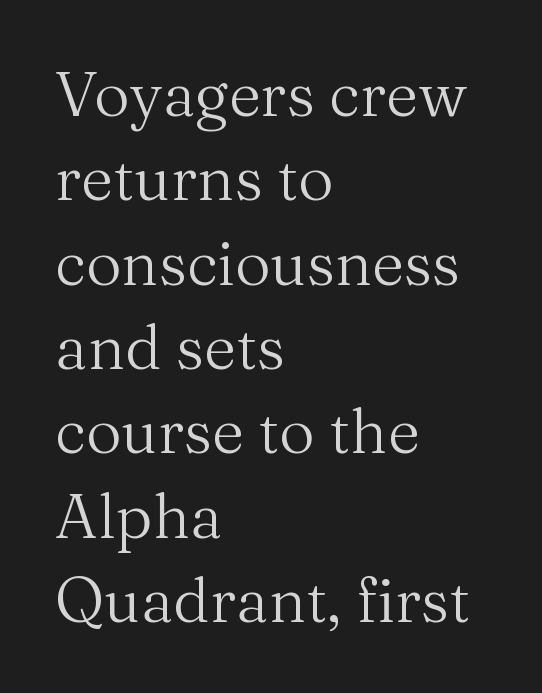
The axis of the letterforms is exactly vertical. The glyphs are unaccompanied by any horizontal stroke below them. Here the designer chose a conventional face with non-uniform glyph widths. Each word holds together tightly as a unit, with standard inter-letter gaps.
